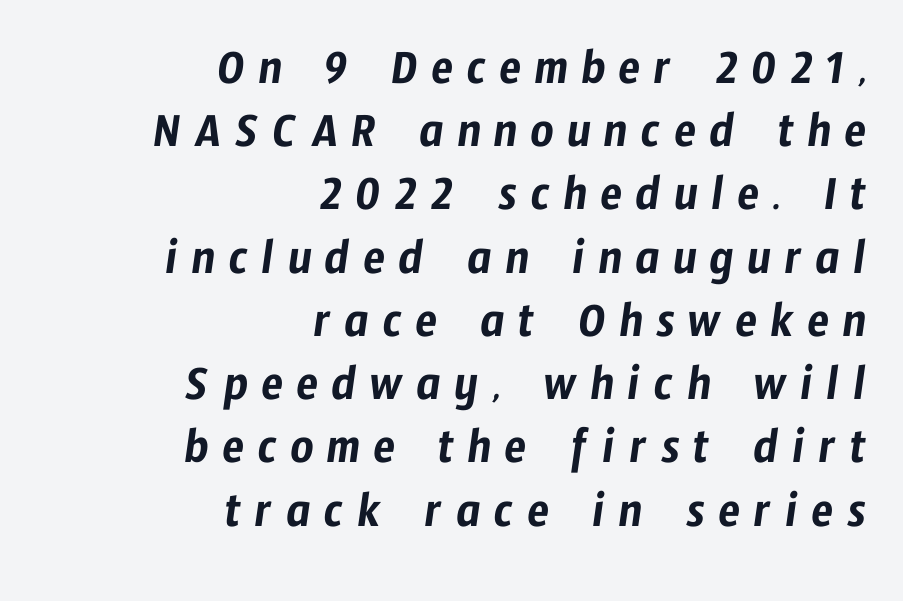
Q: Is the typeface a serif or a sans-serif typeface? A: Sans-serif.
Q: Is the text underlined? A: No.
Q: How is the paragraph aligned? A: Right-aligned.
Q: Is the spacing between letters normal or unusually wide? A: Unusually wide.
Q: Width (condensed, normal, or wide)? A: Condensed.
Q: Stroke contrast? A: Low.
Q: x-height? A: Medium.
Q: Monospaced? A: No.
